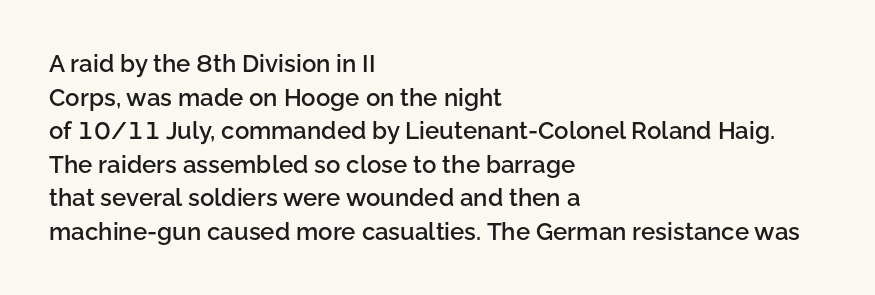
{"italic": "no", "bold": "semi", "underline": "no", "align": "left", "line_spacing": "normal", "line_spacing_ratio": 1.4, "letter_spacing": "normal", "letter_spacing_em": 0.0, "glyph_px": 24}
